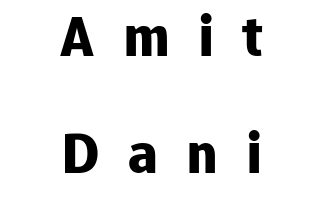
The image shows 59 px bold sans-serif type, upright; set loose line spacing (1.98x), unusually wide letter spacing (+0.5 em), not underlined; low stroke contrast and a medium x-height.
